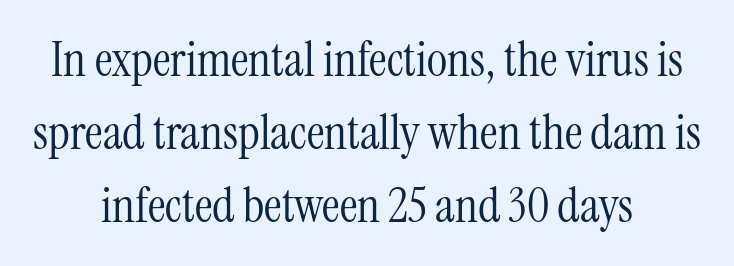
{"serif": "yes", "italic": "no", "bold": "no", "weight": "light", "width": "condensed", "stroke_contrast": "medium", "x_height": "medium", "monospaced": "no", "underline": "no", "align": "center", "line_spacing": "normal", "line_spacing_ratio": 1.49, "letter_spacing": "normal", "letter_spacing_em": 0.0, "glyph_px": 49}
